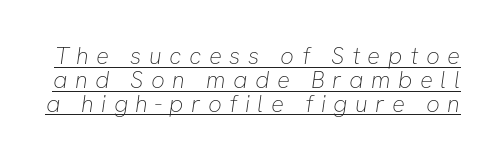
{"bold": "no", "underline": "yes", "line_spacing": "tight", "line_spacing_ratio": 0.99, "letter_spacing": "wide", "letter_spacing_em": 0.31, "glyph_px": 24}
